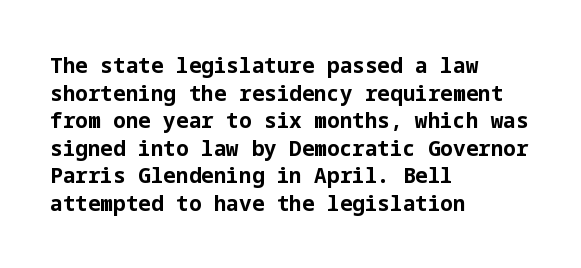
{"italic": "no", "bold": "yes", "underline": "no", "align": "left", "line_spacing": "normal", "line_spacing_ratio": 1.31, "letter_spacing": "normal", "letter_spacing_em": 0.0, "glyph_px": 21}
